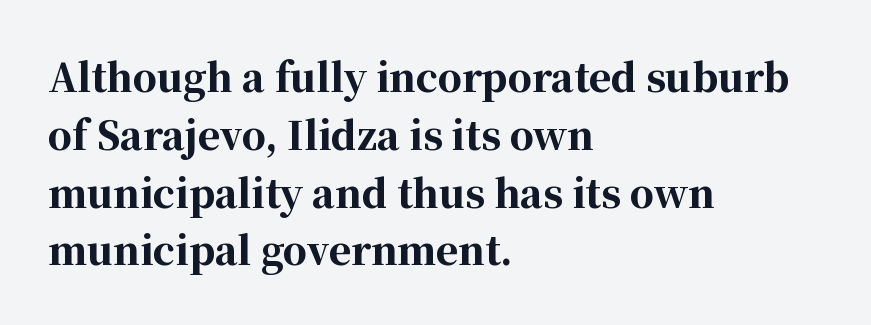
The image shows 38 px bold serif type, upright; set left-aligned, normal line spacing (1.52x), normal letter spacing, not underlined; high stroke contrast and a medium x-height.
